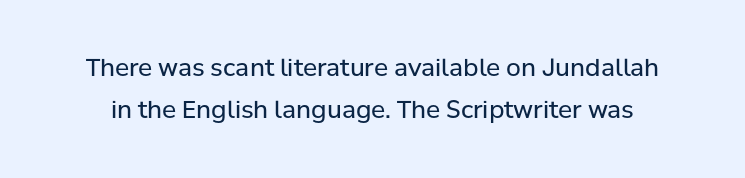
Q: Is the text bold? A: No.
Q: Is the text italic (slanted)? A: No, it is upright.
Q: Is the text underlined? A: No.
Q: Is the spacing between letters normal or unusually wide? A: Normal.
